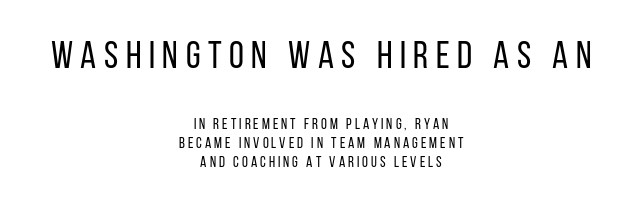
{"serif": "no", "italic": "no", "bold": "no", "weight": "regular", "width": "condensed", "stroke_contrast": "low", "x_height": "large", "monospaced": "no", "underline": "no", "align": "center", "line_spacing": "normal", "line_spacing_ratio": 1.26, "letter_spacing": "wide", "letter_spacing_em": 0.2, "larger_block": "first", "size_ratio": 2.53, "glyph_px": 38}
